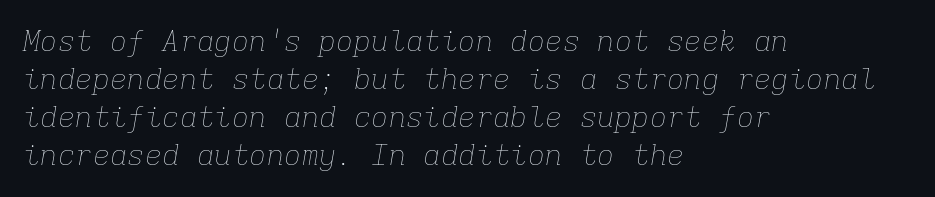
Do the characters align in a grid? Yes, the font is monospaced. Heaviness? Minimal to ordinary, like unemphasized prose. The text carries the slant typical of an italic or oblique font. Has an underline been added? It has not. The passage shown has conventional tracking throughout.
